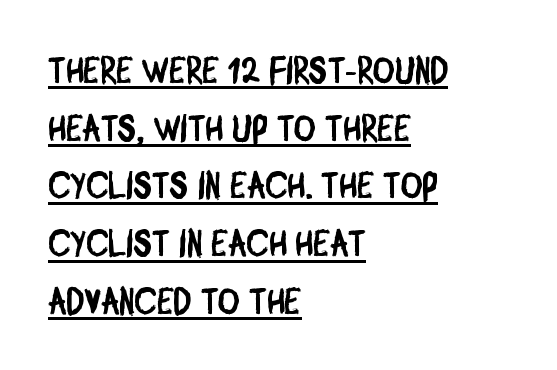
The image shows 37 px condensed sans-serif type; set left-aligned, normal line spacing (1.56x), normal letter spacing, underlined; low stroke contrast and a large x-height.
